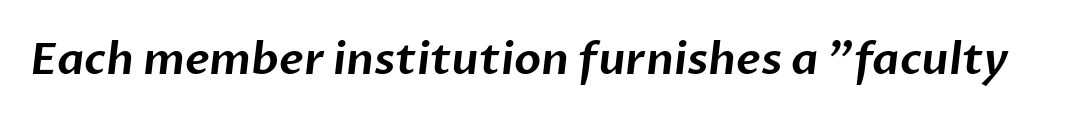
The image shows 44 px sans-serif type; set normal letter spacing, not underlined; low stroke contrast and a medium x-height.
